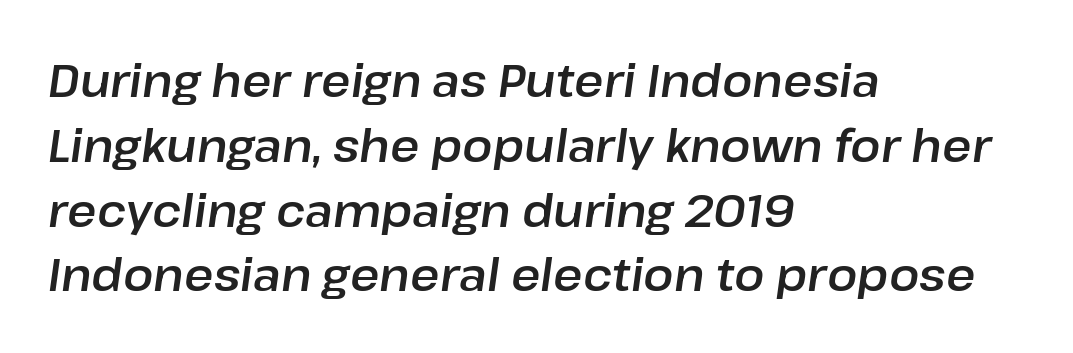
{"italic": "yes", "lean": "right", "slant_degrees": 8, "width": "normal", "stroke_contrast": "low", "x_height": "medium", "monospaced": "no", "underline": "no", "align": "left", "line_spacing": "normal", "line_spacing_ratio": 1.44, "letter_spacing": "normal", "letter_spacing_em": 0.0, "glyph_px": 45}
